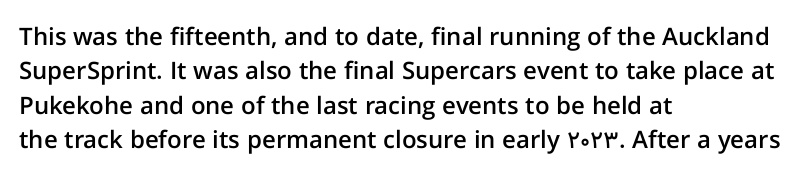
Q: Is the text bold? A: Semi-bold.
Q: Is the text italic (slanted)? A: No, it is upright.
Q: Is the text underlined? A: No.
Q: How is the paragraph aligned? A: Left-aligned.
Q: Is the spacing between letters normal or unusually wide? A: Normal.
Q: Is the spacing between lines tight, normal or loose? A: Normal.
